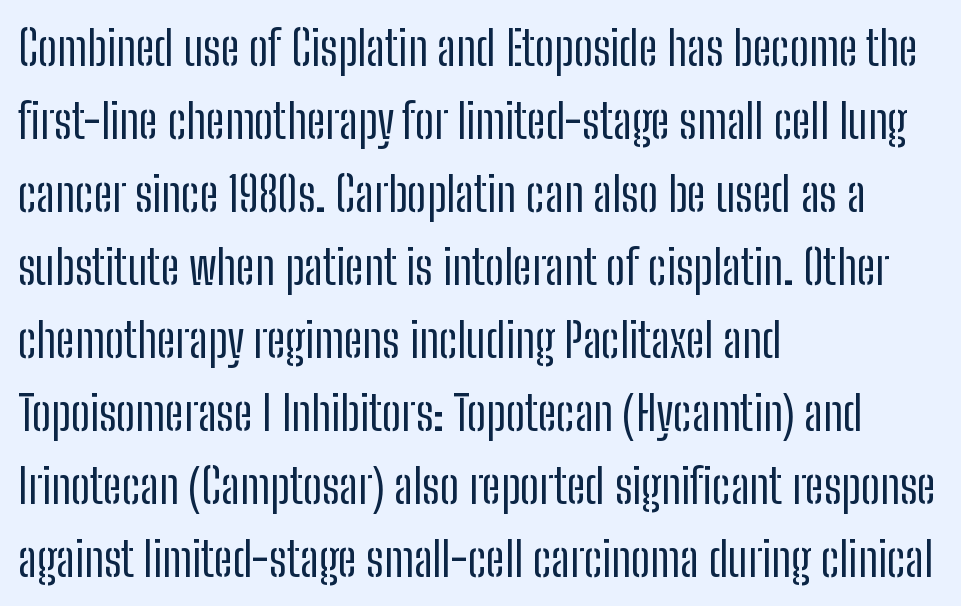
Q: Is the text bold? A: No.
Q: Is the text italic (slanted)? A: No, it is upright.
Q: Is the typeface a serif or a sans-serif typeface? A: Sans-serif.
Q: Is the text underlined? A: No.
Q: How is the paragraph aligned? A: Left-aligned.
Q: Is the spacing between letters normal or unusually wide? A: Normal.
Q: Is the spacing between lines tight, normal or loose? A: Normal.
Q: Width (condensed, normal, or wide)? A: Condensed.
Q: Stroke contrast? A: Low.
Q: x-height? A: Medium.
Q: Monospaced? A: No.
